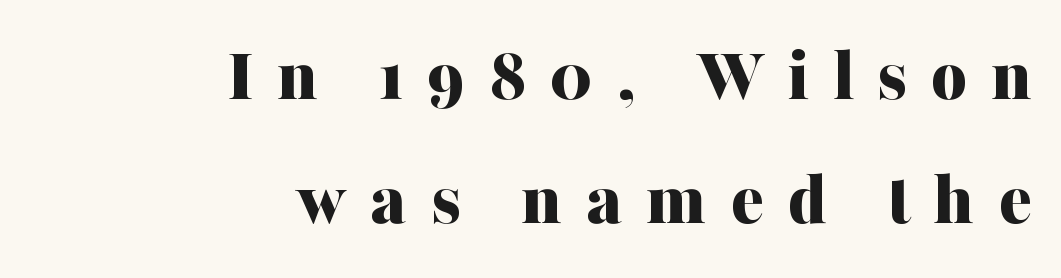
{"serif": "yes", "italic": "no", "bold": "yes", "weight": "bold", "width": "normal", "stroke_contrast": "medium", "x_height": "medium", "monospaced": "no", "underline": "no", "align": "right", "line_spacing": "normal", "line_spacing_ratio": 1.59, "letter_spacing": "wide", "letter_spacing_em": 0.3, "glyph_px": 78}
